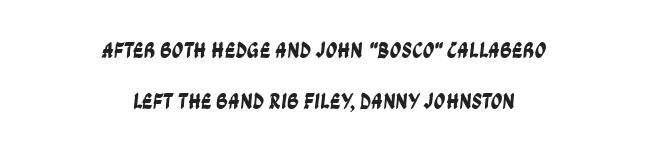
The image shows 23 px text type; set centered, loose line spacing (2.2x), normal letter spacing, not underlined.
